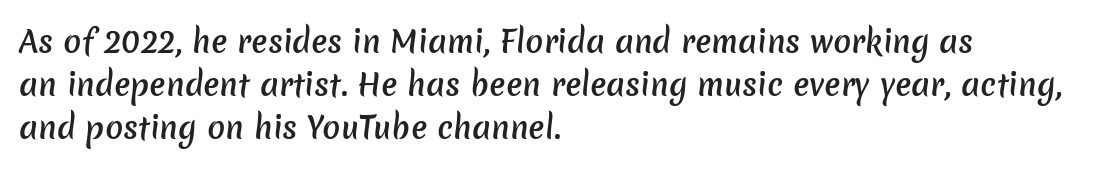
The image shows 30 px semibold sans-serif type; set left-aligned, normal line spacing (1.43x), normal letter spacing, not underlined; low stroke contrast and a medium x-height.
